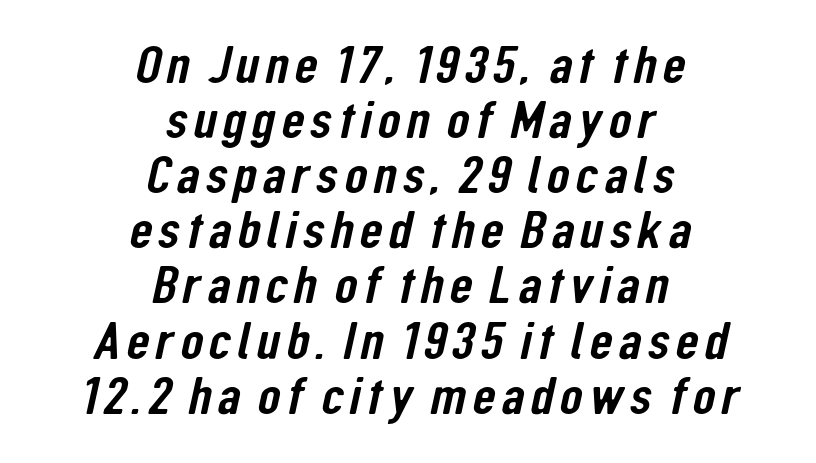
The image shows 53 px condensed sans-serif type; set centered, tight line spacing (1.04x), not underlined; low stroke contrast and a medium x-height.
